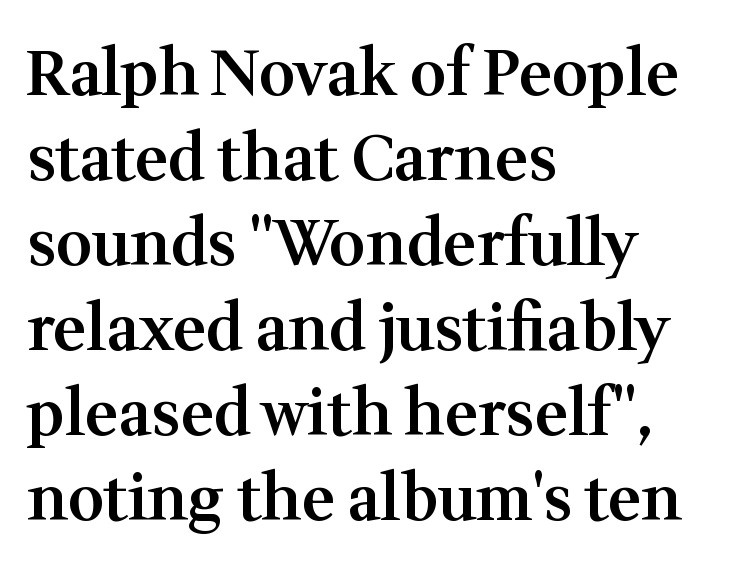
The rendering uses a moderate line-height, typical for paragraphs. Students, this is semibold: more ink than regular, less than bold. Here the designer chose a conventional face with non-uniform glyph widths. The area under the type is left untouched. Quick note: not italic, upright. The type family on display is of the serif kind.
